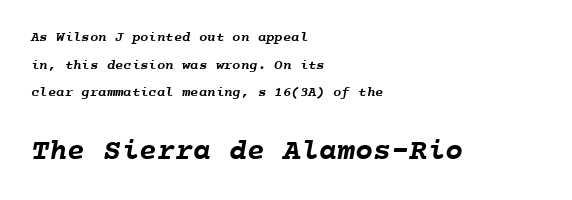
The image shows 30 px semibold type, monospaced; set left-aligned, loose line spacing (1.97x), normal letter spacing, not underlined; the second (bottom) block is 2.14x larger; low stroke contrast and a medium x-height.
